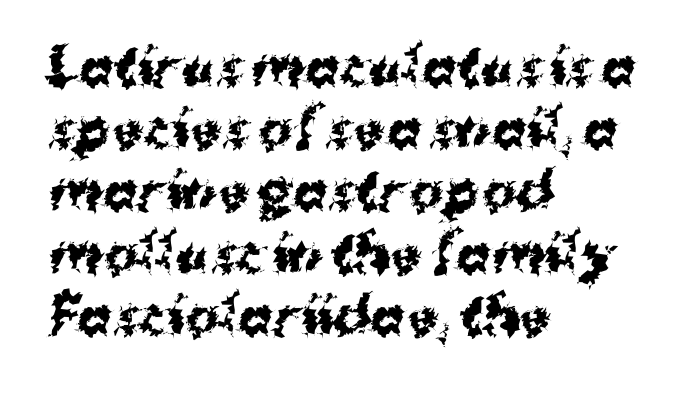
Q: Is the text bold? A: Yes.
Q: Is the text italic (slanted)? A: Yes.
Q: Is the typeface a serif or a sans-serif typeface? A: Sans-serif.
Q: Is the text underlined? A: No.
Q: How is the paragraph aligned? A: Left-aligned.
Q: Is the spacing between letters normal or unusually wide? A: Normal.
Q: Width (condensed, normal, or wide)? A: Normal.
Q: Stroke contrast? A: Medium.
Q: x-height? A: Medium.
Q: Monospaced? A: No.
